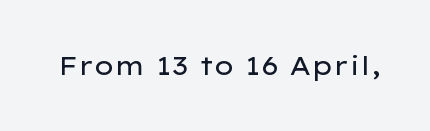
{"italic": "no", "bold": "no", "underline": "no", "letter_spacing": "normal", "letter_spacing_em": 0.0, "glyph_px": 26}
